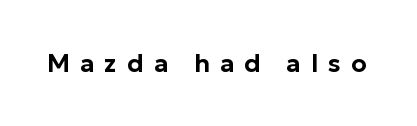
Q: Is the text italic (slanted)? A: No, it is upright.
Q: Is the text underlined? A: No.
Q: Is the spacing between letters normal or unusually wide? A: Unusually wide.
